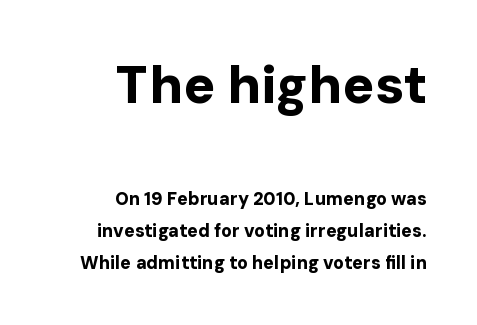
In terms of weight, the rendering is a true, heavy bold. Top chunk: large. Bottom chunk: small. Each row of text sits above clean, open space. The letters stand straight up with perfectly vertical stems. The passage shown is typeset with a sans-serif family. Each letter keeps its own natural width here, so spacing adapts to shape.
